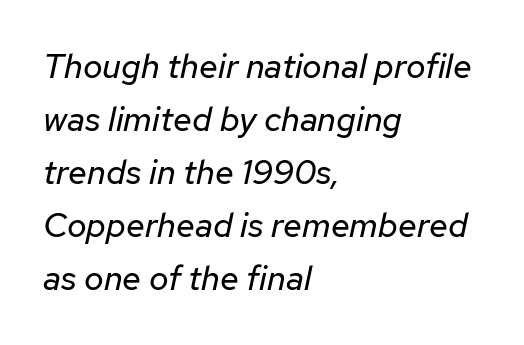
The image shows 34 px regular-weight type, italic (leaning right); set left-aligned, normal line spacing (1.56x), normal letter spacing, not underlined; low stroke contrast and a medium x-height.
